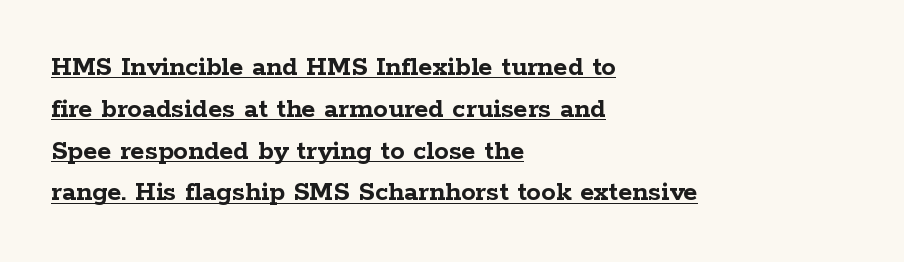
The image shows 29 px semibold, wide serif type, upright; set left-aligned, normal line spacing (1.44x), normal letter spacing, underlined; low stroke contrast and a medium x-height.
